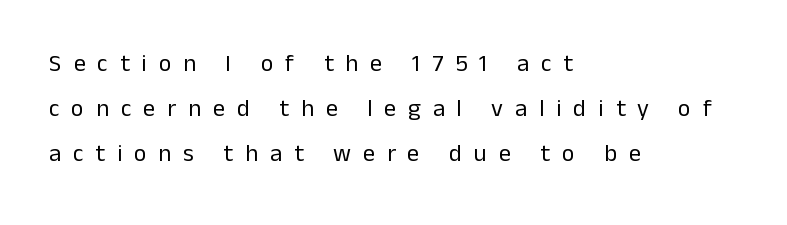
Q: Is the text bold? A: No.
Q: Is the text italic (slanted)? A: No, it is upright.
Q: Is the text underlined? A: No.
Q: How is the paragraph aligned? A: Left-aligned.
Q: Is the spacing between letters normal or unusually wide? A: Unusually wide.
